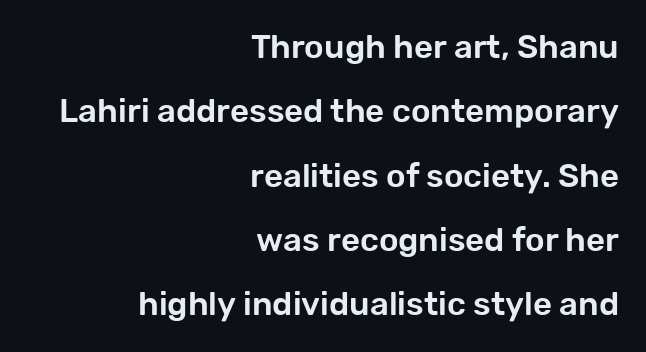
The image shows 33 px sans-serif type, upright; set right-aligned, loose line spacing (1.95x), normal letter spacing, not underlined; low stroke contrast and a medium x-height.
